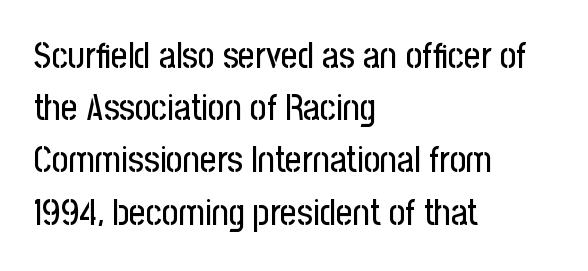
Q: Is the text italic (slanted)? A: No, it is upright.
Q: Is the typeface a serif or a sans-serif typeface? A: Sans-serif.
Q: Is the text underlined? A: No.
Q: How is the paragraph aligned? A: Left-aligned.
Q: Is the spacing between letters normal or unusually wide? A: Normal.
Q: Is the spacing between lines tight, normal or loose? A: Normal.
Q: Width (condensed, normal, or wide)? A: Condensed.
Q: Stroke contrast? A: Low.
Q: x-height? A: Medium.
Q: Monospaced? A: No.
